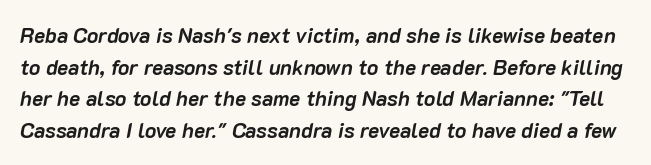
The image shows 21 px bold type, italic (leaning right); set normal line spacing (1.51x), normal letter spacing, not underlined.
